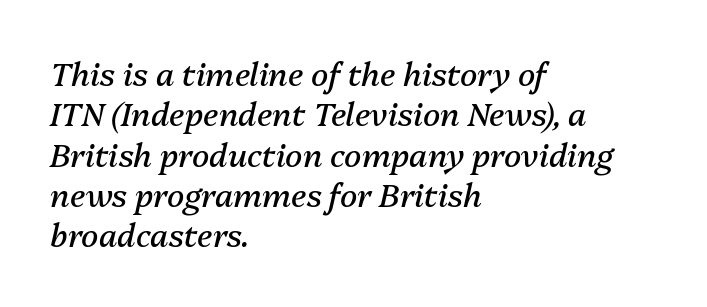
{"italic": "yes", "lean": "right", "slant_degrees": 13, "bold": "no", "weight": "regular", "width": "normal", "stroke_contrast": "medium", "x_height": "medium", "monospaced": "no", "underline": "no", "align": "left", "line_spacing": "normal", "line_spacing_ratio": 1.26, "letter_spacing": "normal", "letter_spacing_em": 0.0, "glyph_px": 32}
